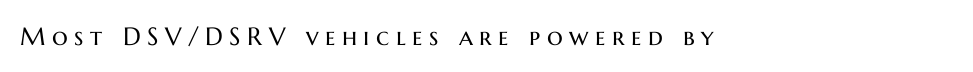
The image shows 25 px text type, upright; set left-aligned, unusually wide letter spacing (+0.26 em), not underlined.
